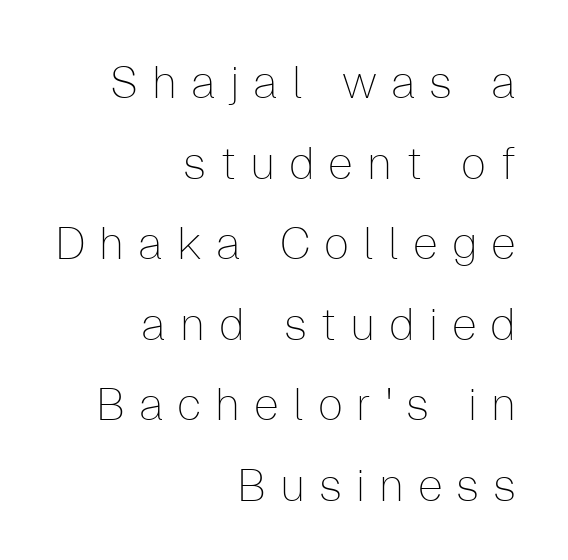
Q: Is the text bold? A: No.
Q: Is the text italic (slanted)? A: No, it is upright.
Q: Is the typeface a serif or a sans-serif typeface? A: Sans-serif.
Q: Is the text underlined? A: No.
Q: How is the paragraph aligned? A: Right-aligned.
Q: Is the spacing between letters normal or unusually wide? A: Unusually wide.
Q: Width (condensed, normal, or wide)? A: Normal.
Q: Stroke contrast? A: Low.
Q: x-height? A: Medium.
Q: Monospaced? A: No.
